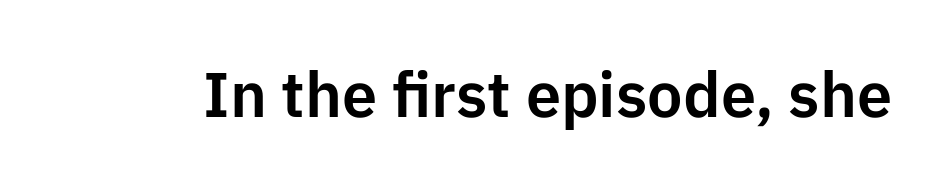
The image shows 63 px sans-serif type, upright; set normal letter spacing, not underlined; low stroke contrast and a medium x-height.
